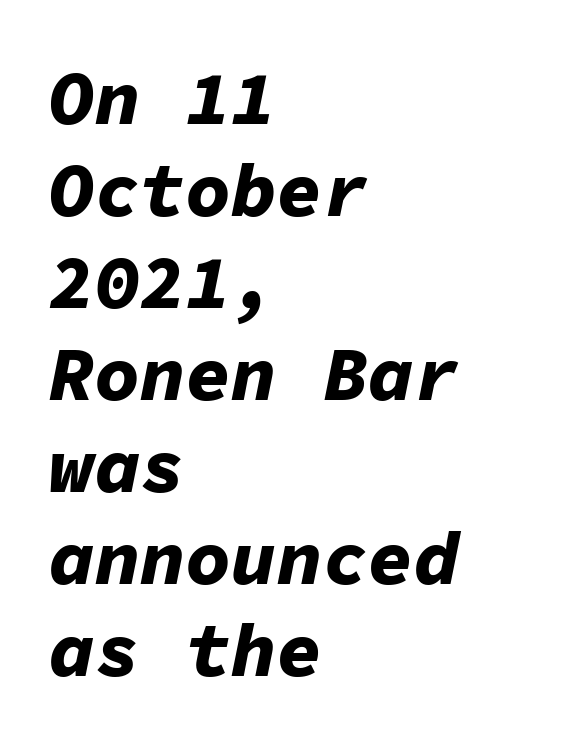
Q: Is the text bold? A: Yes.
Q: Is the text italic (slanted)? A: Yes, it leans right by about 11 degrees.
Q: Is the text underlined? A: No.
Q: How is the paragraph aligned? A: Left-aligned.
Q: Is the spacing between letters normal or unusually wide? A: Normal.
Q: Width (condensed, normal, or wide)? A: Normal.
Q: Stroke contrast? A: Low.
Q: x-height? A: Medium.
Q: Monospaced? A: Yes.
